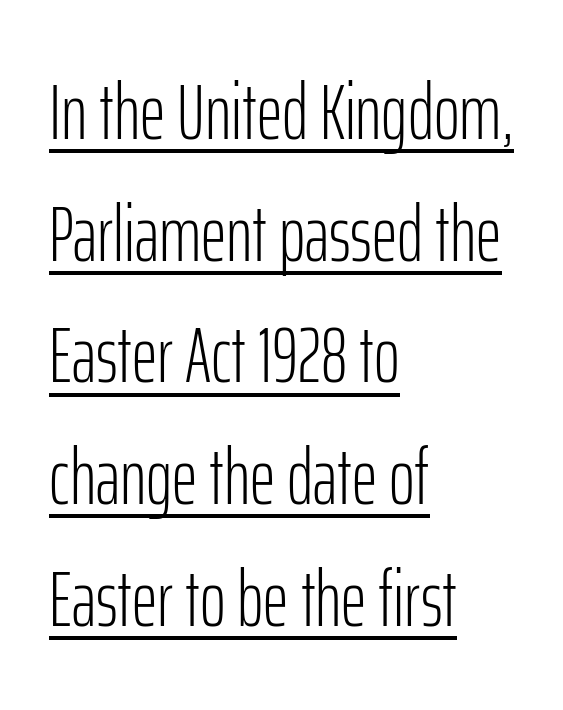
The image shows 79 px light, condensed sans-serif type, upright; set left-aligned, normal line spacing (1.54x), normal letter spacing, underlined; low stroke contrast and a medium x-height.
